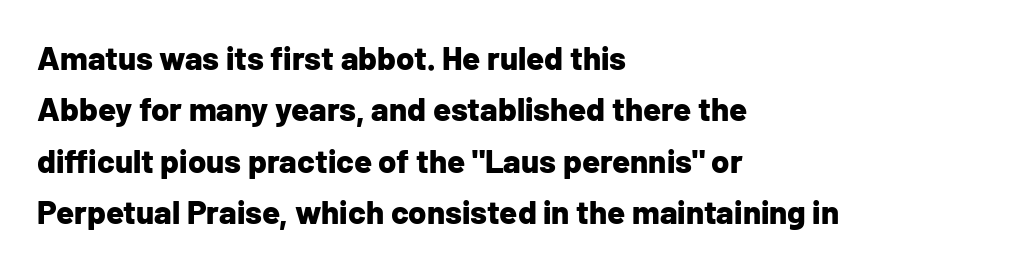
The image shows 33 px bold sans-serif type, upright; set left-aligned, normal line spacing (1.56x), normal letter spacing, not underlined; low stroke contrast and a medium x-height.
